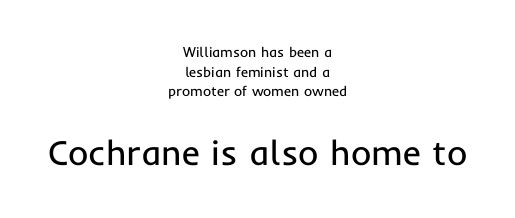
Q: Is the text bold? A: No.
Q: Is the text italic (slanted)? A: No, it is upright.
Q: Is the typeface a serif or a sans-serif typeface? A: Sans-serif.
Q: Is the text underlined? A: No.
Q: How is the paragraph aligned? A: Centered.
Q: Is the spacing between letters normal or unusually wide? A: Normal.
Q: Is the spacing between lines tight, normal or loose? A: Normal.
Q: Which block of text is set in a larger size, the first (top) or the second (bottom)? A: The second (bottom) one.
Q: Width (condensed, normal, or wide)? A: Normal.
Q: Stroke contrast? A: Low.
Q: x-height? A: Medium.
Q: Monospaced? A: No.
